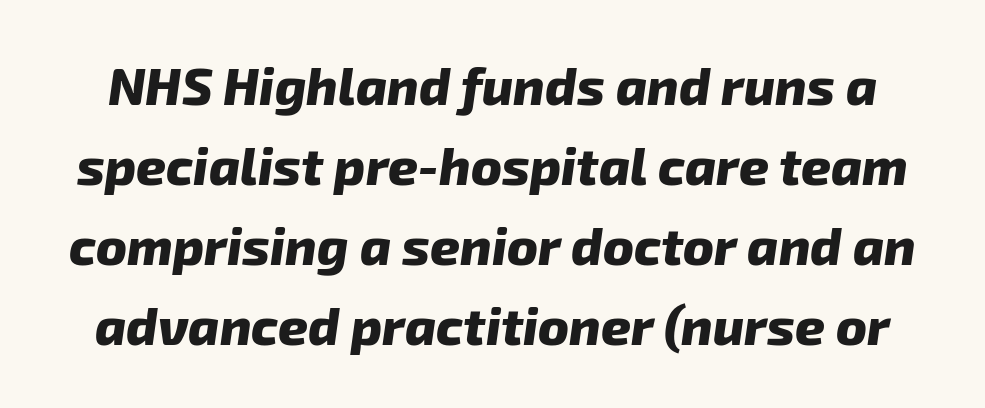
{"serif": "no", "bold": "yes", "weight": "heavy", "width": "normal", "stroke_contrast": "low", "x_height": "medium", "monospaced": "no", "underline": "no", "line_spacing": "normal", "line_spacing_ratio": 1.54, "letter_spacing": "normal", "letter_spacing_em": 0.0, "glyph_px": 52}
